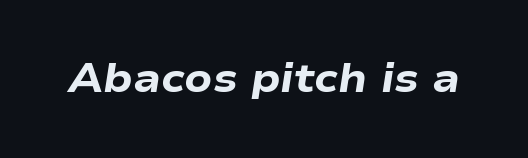
Q: Is the text bold? A: Yes.
Q: Is the text italic (slanted)? A: Yes, it leans right by about 9 degrees.
Q: Is the text underlined? A: No.
Q: Is the spacing between letters normal or unusually wide? A: Normal.
Q: Width (condensed, normal, or wide)? A: Wide.
Q: Stroke contrast? A: Low.
Q: x-height? A: Medium.
Q: Monospaced? A: No.
